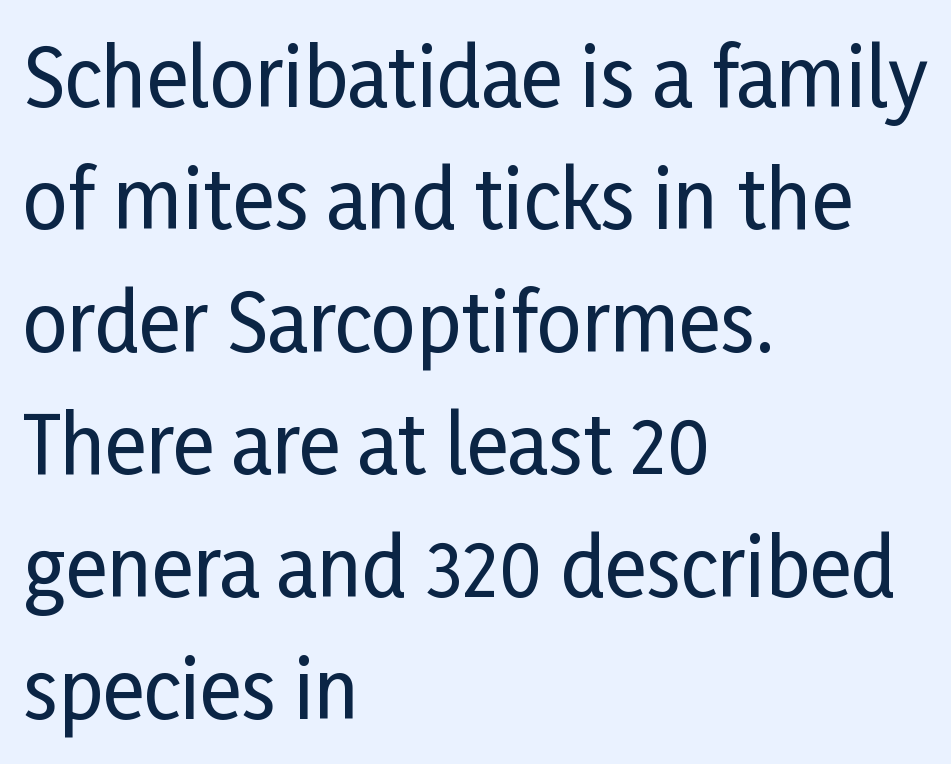
The block of text has a typical density, with ordinary space between rows. You can tell it's not italic because the verticals are truly vertical. The tracking reads as untouched default to a designer's eye. Glance below the letters and you will spot only blank space. You could not count columns in this text — the font is proportionally spaced.
